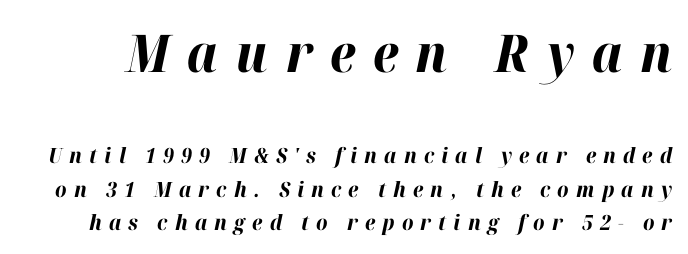
Q: Is the text bold? A: Yes.
Q: Is the text italic (slanted)? A: Yes, it leans right by about 12 degrees.
Q: Is the text underlined? A: No.
Q: Is the spacing between letters normal or unusually wide? A: Unusually wide.
Q: Is the spacing between lines tight, normal or loose? A: Normal.
Q: Which block of text is set in a larger size, the first (top) or the second (bottom)? A: The first (top) one.
Q: Width (condensed, normal, or wide)? A: Normal.
Q: Stroke contrast? A: High.
Q: x-height? A: Medium.
Q: Monospaced? A: No.
